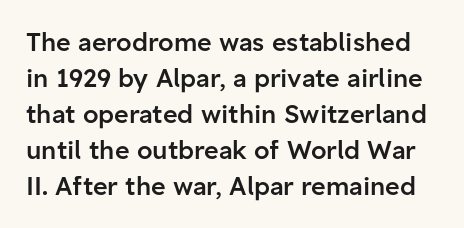
In terms of letterspacing, this is plain default setting. Any mark beneath the type? The region is blank. The line-height multiplier appears to be the usual default. Emphasis by weight is partial: semibold.
